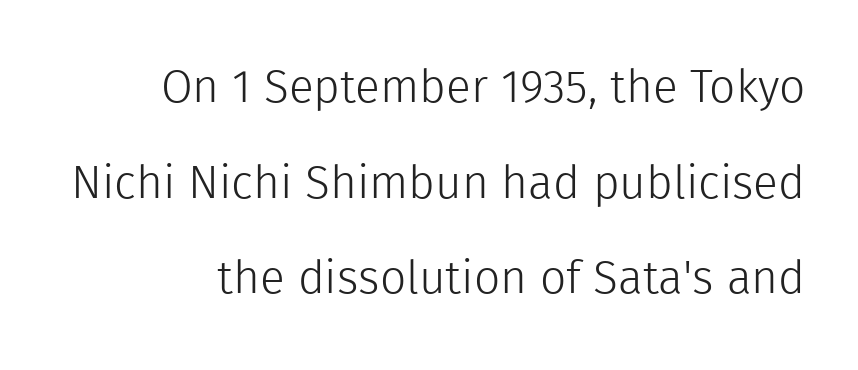
The image shows 46 px light sans-serif type, upright; set right-aligned, loose line spacing (2.08x), normal letter spacing, not underlined; a medium x-height.
